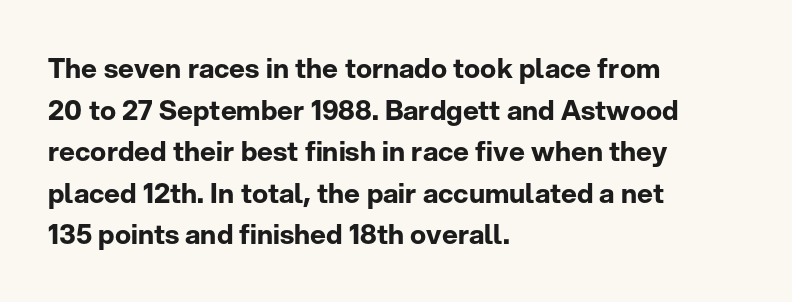
Q: Is the text bold? A: Yes.
Q: Is the text italic (slanted)? A: No, it is upright.
Q: Is the text underlined? A: No.
Q: How is the paragraph aligned? A: Left-aligned.
Q: Is the spacing between letters normal or unusually wide? A: Normal.
Q: Is the spacing between lines tight, normal or loose? A: Normal.
